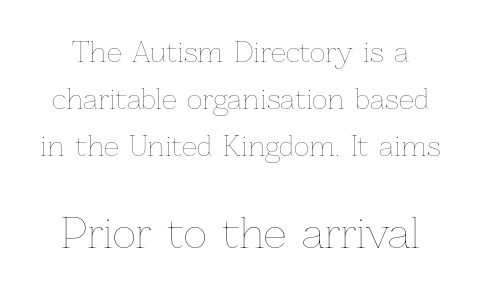
Q: Is the text bold? A: No.
Q: Is the text italic (slanted)? A: No, it is upright.
Q: Is the text underlined? A: No.
Q: Is the spacing between letters normal or unusually wide? A: Normal.
Q: Which block of text is set in a larger size, the first (top) or the second (bottom)? A: The second (bottom) one.
Q: Width (condensed, normal, or wide)? A: Normal.
Q: Stroke contrast? A: Low.
Q: x-height? A: Medium.
Q: Monospaced? A: No.
